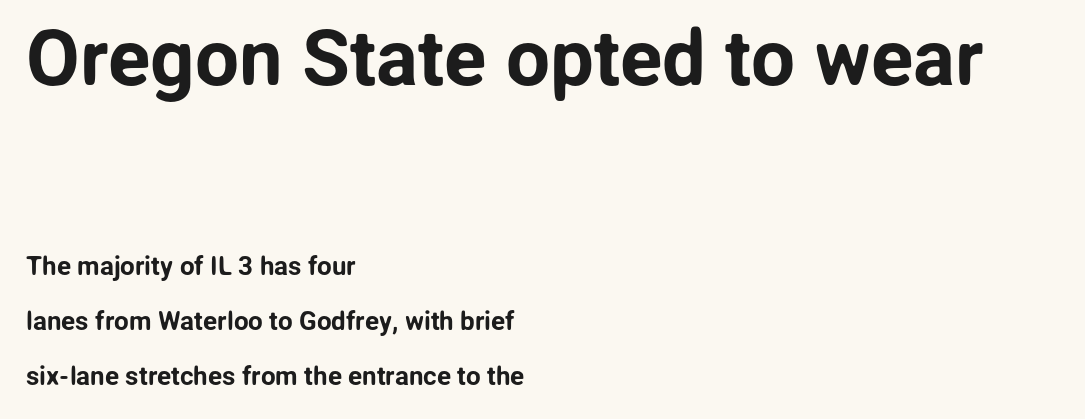
To sum up the face: it is a sans, with no serifs. Honestly, the letter spacing is just normal — you wouldn't notice it. Italic: no, the glyphs are upright roman. One glance says open: line gaps are wider than usual. The face used here is proportionally spaced, like ordinary book or web type. These lines are set flush left with a ragged right edge.
